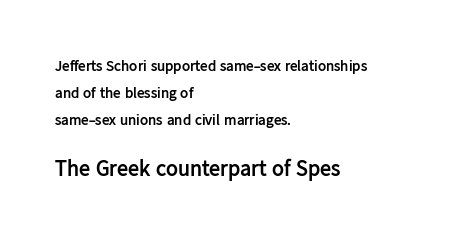
Q: Is the text bold? A: Yes.
Q: Is the text italic (slanted)? A: No, it is upright.
Q: Is the text underlined? A: No.
Q: How is the paragraph aligned? A: Left-aligned.
Q: Is the spacing between letters normal or unusually wide? A: Normal.
Q: Which block of text is set in a larger size, the first (top) or the second (bottom)? A: The second (bottom) one.
